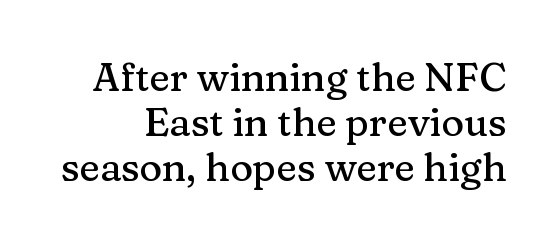
{"serif": "yes", "italic": "no", "width": "normal", "stroke_contrast": "medium", "x_height": "medium", "monospaced": "no", "underline": "no", "line_spacing": "tight", "line_spacing_ratio": 1.15, "letter_spacing": "normal", "letter_spacing_em": 0.0, "glyph_px": 39}
